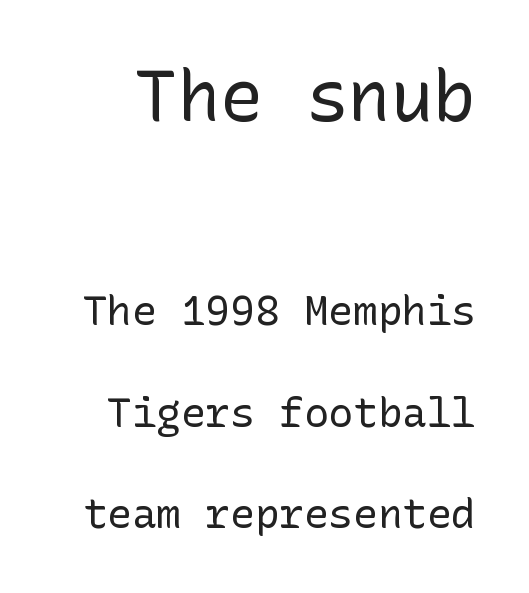
The image shows 71 px regular-weight sans-serif type, upright; set loose line spacing (2.48x), normal letter spacing, not underlined; the first (top) block is 1.73x larger; low stroke contrast and a medium x-height.
